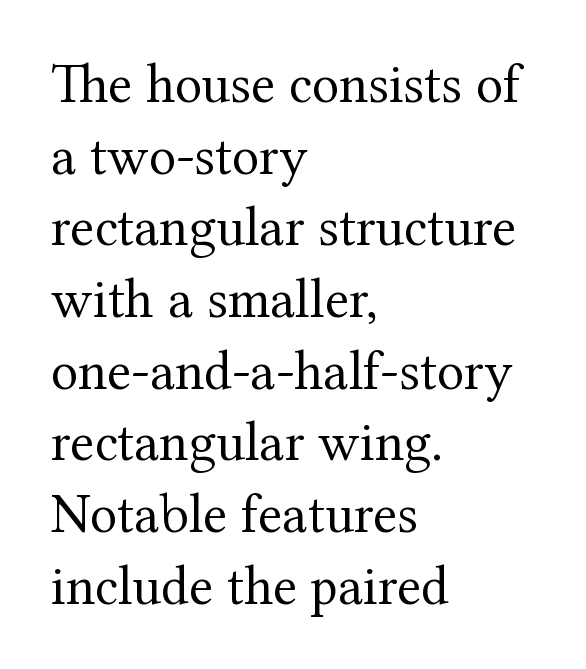
{"serif": "yes", "italic": "no", "bold": "no", "weight": "regular", "width": "normal", "stroke_contrast": "medium", "x_height": "medium", "monospaced": "no", "underline": "no", "align": "left", "line_spacing": "normal", "line_spacing_ratio": 1.28, "letter_spacing": "normal", "letter_spacing_em": 0.0, "glyph_px": 56}
